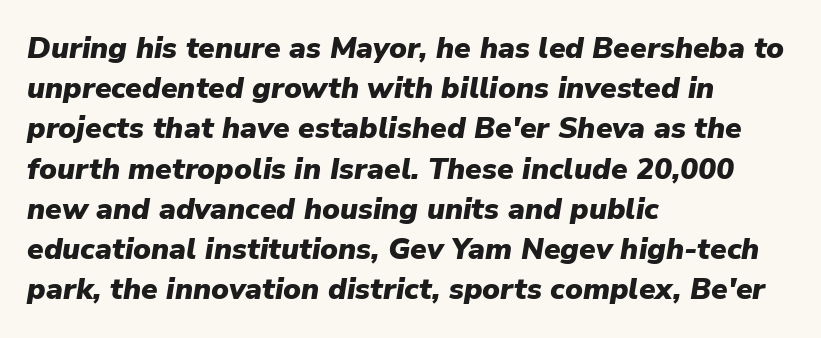
Bold? Absolutely — the strokes are thick and heavy. These lines keep a tight, regular rhythm from letter to letter. When letters slant like this, we call the style italic. The space directly below the letters is spotless.
